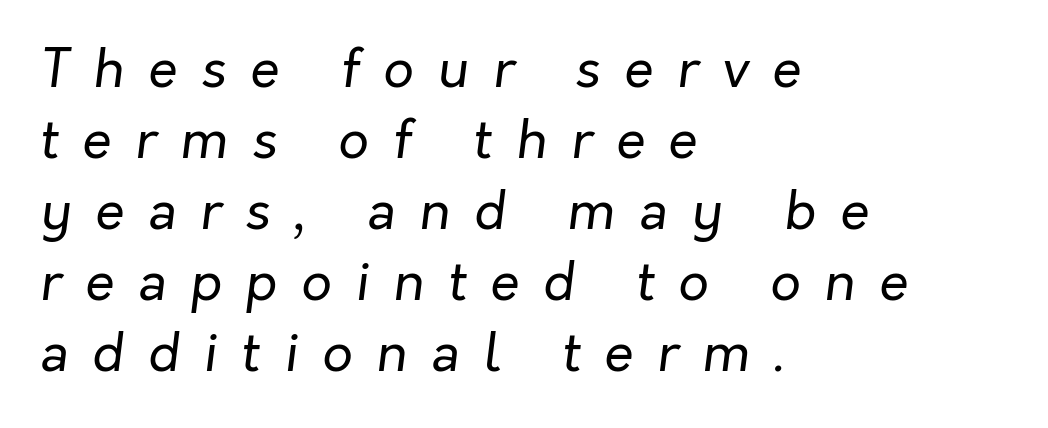
{"italic": "yes", "lean": "right", "slant_degrees": 7, "bold": "no", "weight": "regular", "width": "normal", "stroke_contrast": "low", "x_height": "medium", "monospaced": "no", "underline": "no", "align": "left", "line_spacing": "normal", "line_spacing_ratio": 1.34, "letter_spacing": "wide", "letter_spacing_em": 0.45, "glyph_px": 53}
